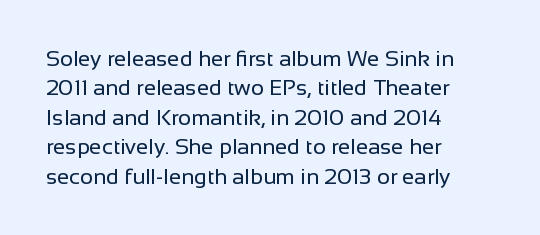
{"italic": "no", "bold": "no", "underline": "no", "align": "left", "line_spacing": "normal", "line_spacing_ratio": 1.34, "letter_spacing": "normal", "letter_spacing_em": 0.0, "glyph_px": 22}
